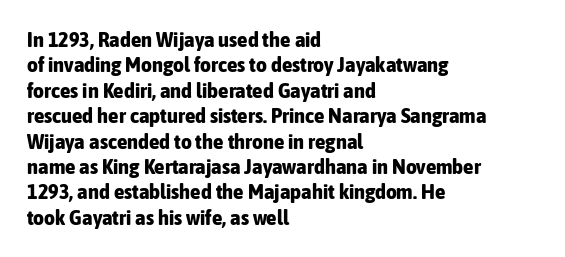
The gaps between neighbouring characters are ordinary and unremarkable. Heavy, bold letterforms. Posture: straight, roman, zero tilt. Caption: multi-line text, flush left, ragged right. Clear beneath every line of the passage.
